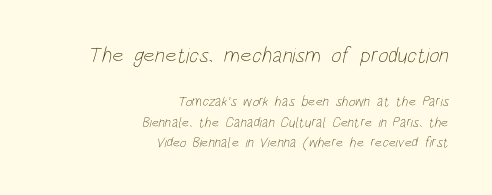
The space beneath each line is pristine and unruled. A typesetter would call this zero additional tracking. One-word summary of the alignment: right. This block has exactly the height ordinary leading produces. Size contrast runs from large at the top to small at the bottom. The weight would be labelled regular, book, light, or lighter still.
